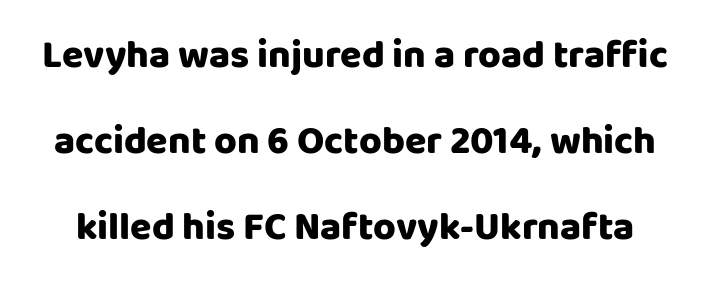
Words appear dense and cohesive because spacing is normal. The font is running at its bold setting. Posture: upright roman. Each letter keeps its own natural width here, so spacing adapts to shape. Letterform terminals end flat and unadorned throughout the passage.
